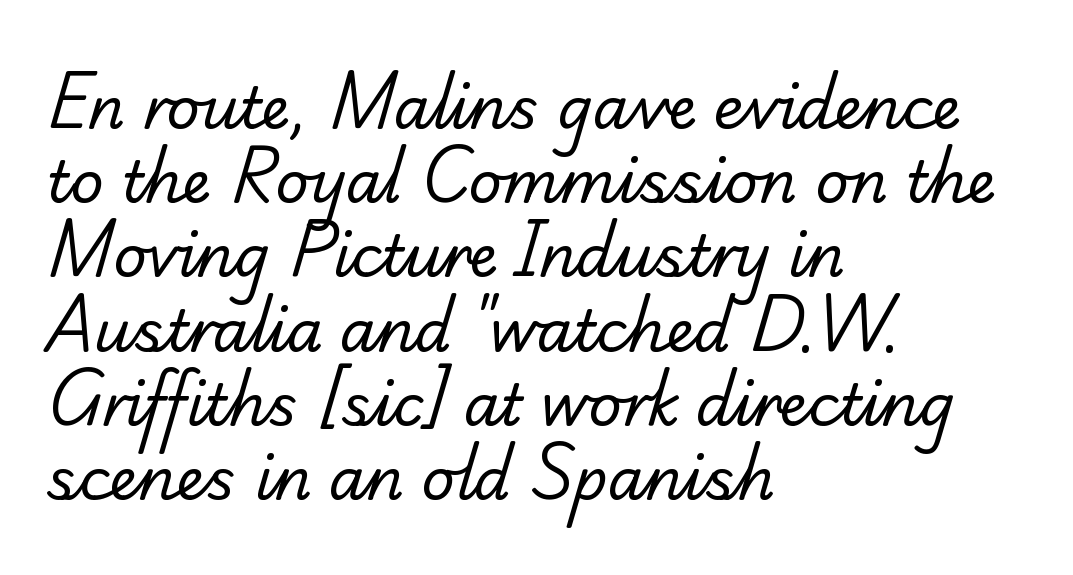
The cut favours lightness, reaching ordinary text weight at its darkest. In terms of leading, this rendering sits right in the middle. Does the type have serifs? Yes, each stem ends in a small foot. This sample uses plain, unmodified letter spacing. Every row of glyphs begins at an identical x-position on the left.
